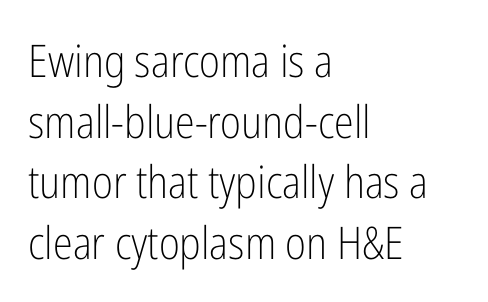
The words here are not underlined. These lines sit exactly where default settings would place them. Each word holds together tightly as a unit, with standard inter-letter gaps. Ascenders rise straight up at ninety degrees. The font sits on the lighter half of the weight spectrum, regular included.
